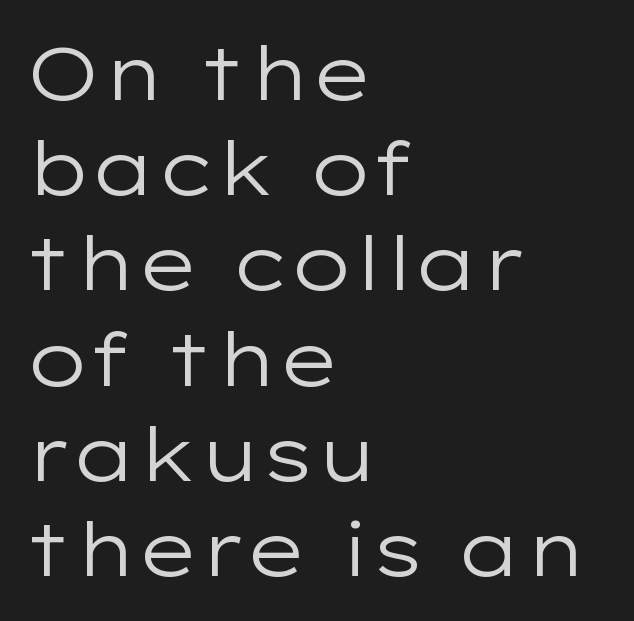
The image shows 75 px regular-weight, wide sans-serif type, upright; set left-aligned, normal line spacing (1.27x), normal letter spacing, not underlined; low stroke contrast and a medium x-height.
